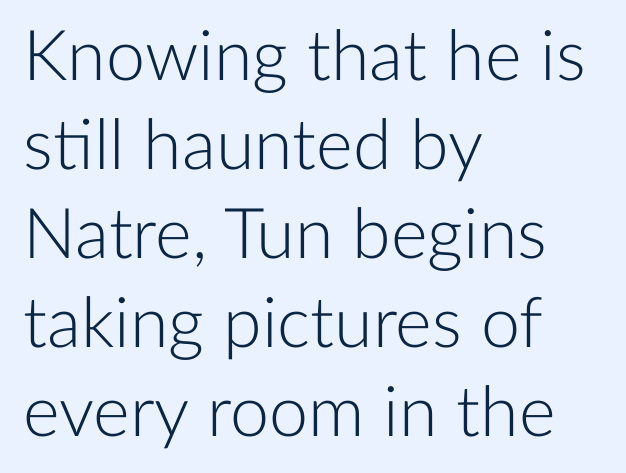
{"serif": "no", "italic": "no", "bold": "no", "weight": "light", "width": "normal", "stroke_contrast": "low", "x_height": "medium", "monospaced": "no", "underline": "no", "align": "left", "line_spacing": "normal", "line_spacing_ratio": 1.27, "letter_spacing": "normal", "letter_spacing_em": 0.0, "glyph_px": 70}
